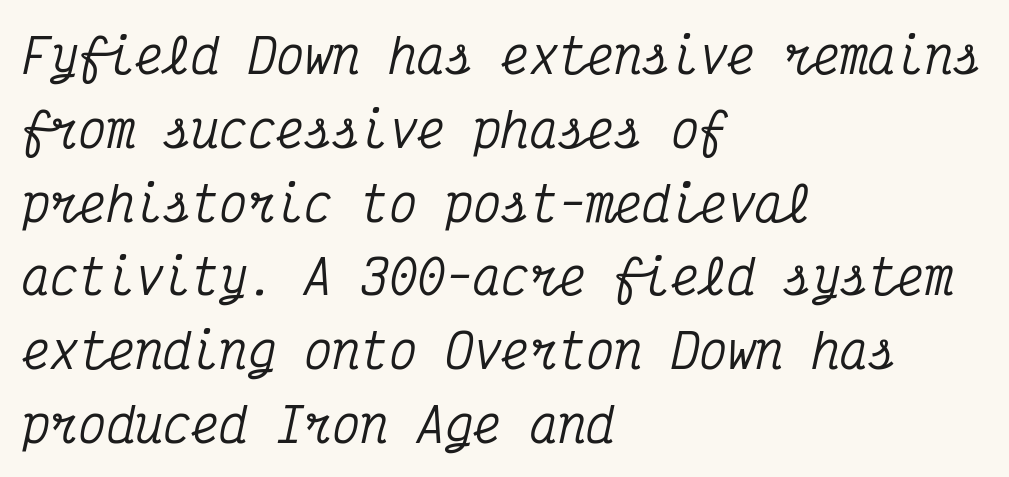
Characters are canted at an angle relative to the baseline's perpendicular. Tracking here is standard; glyphs follow each other at the usual distance. Teacher's note: observe the even left margin — that is flush-left alignment. Honestly, there is no underline to notice here at all.
